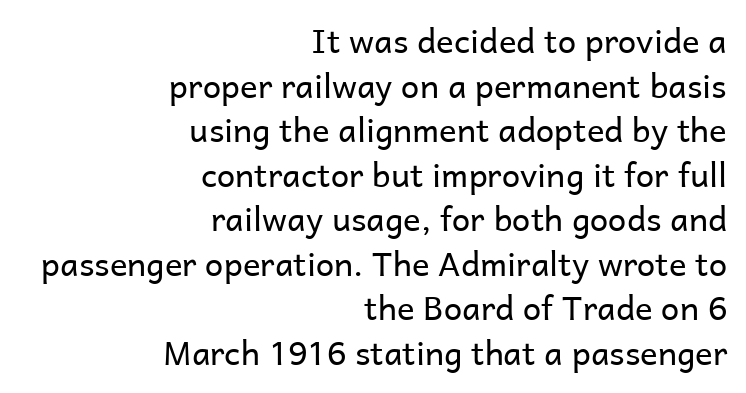
The image shows 33 px regular-weight sans-serif type, upright; set right-aligned, normal line spacing (1.35x), normal letter spacing, not underlined; low stroke contrast and a medium x-height.
